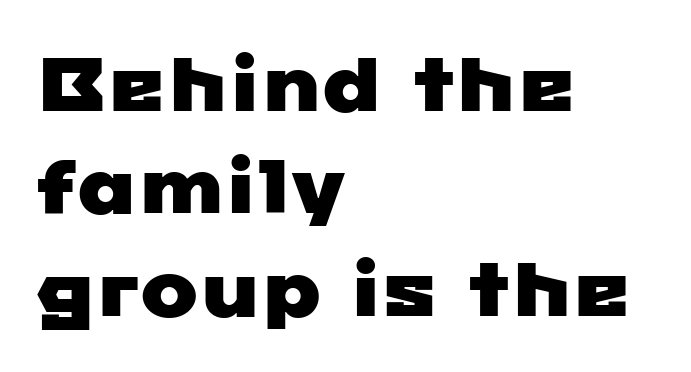
Evenly set lines give the paragraph a standard silhouette. Quick note: underline off. The tracking reads as untouched default to a designer's eye. This sample has the flowing, uneven cadence of proportional lettering. Reading down the block, your eye returns to a fixed left position each line. Grotesque or geometric, the face here clearly has no serifs.
